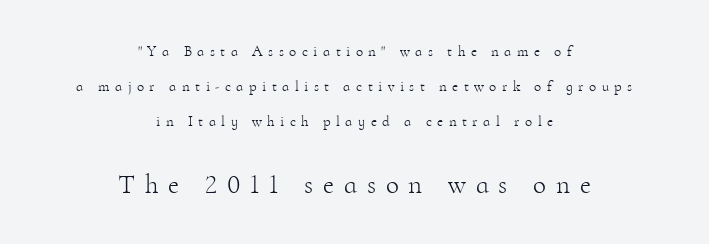
Interline gaps are noticeably wide in this sample. Underline: absent. Compared with a typical body face, this is equally light or lighter still. This is roman type, the default non-slanted kind. These two chunks differ in scale, with the bottom chunk taking the larger measure.
